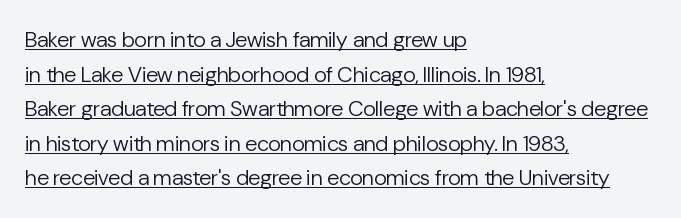
The image shows 22 px text type, upright; set left-aligned, normal line spacing (1.57x), normal letter spacing, underlined.
